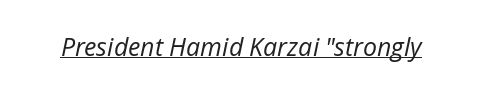
Q: Is the text bold? A: No.
Q: Is the text italic (slanted)? A: Yes, it leans right by about 12 degrees.
Q: Is the text underlined? A: Yes.
Q: Is the spacing between letters normal or unusually wide? A: Normal.
